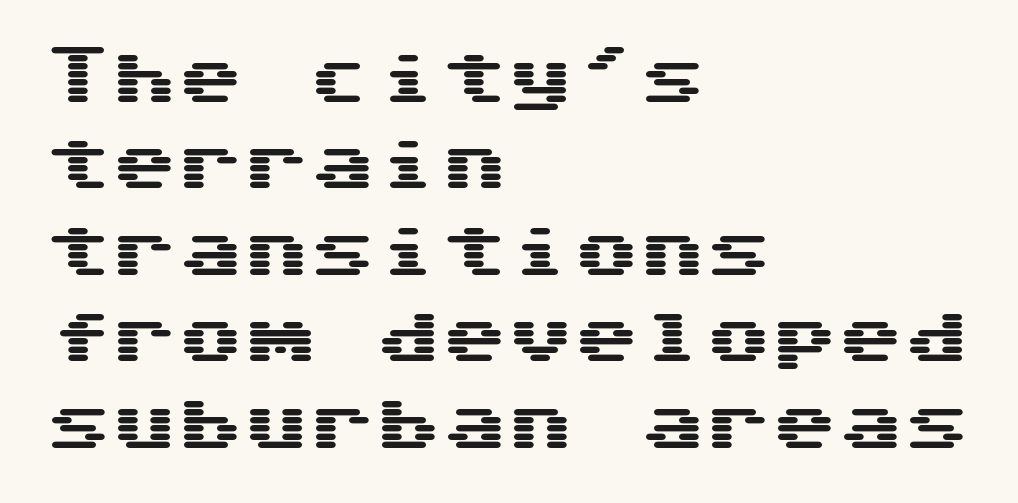
{"serif": "no", "italic": "no", "width": "wide", "stroke_contrast": "medium", "x_height": "medium", "monospaced": "yes", "underline": "no", "align": "left", "line_spacing": "normal", "line_spacing_ratio": 1.31, "letter_spacing": "normal", "letter_spacing_em": 0.0, "glyph_px": 66}
